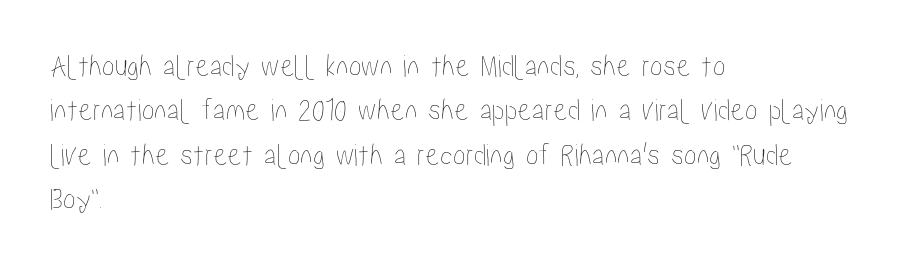
The image shows 32 px condensed type, upright; set left-aligned, normal line spacing (1.39x), normal letter spacing, not underlined; low stroke contrast and a medium x-height.
